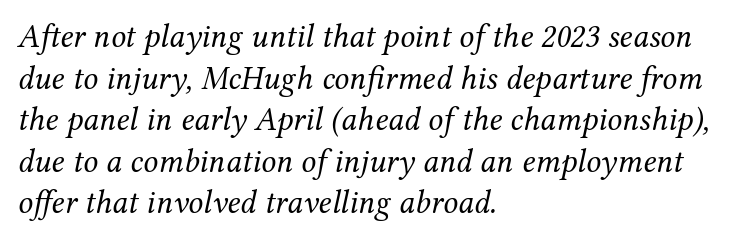
The image shows 33 px regular-weight serif type, italic (leaning right); set left-aligned, normal line spacing (1.26x), normal letter spacing, not underlined; medium stroke contrast and a medium x-height.
